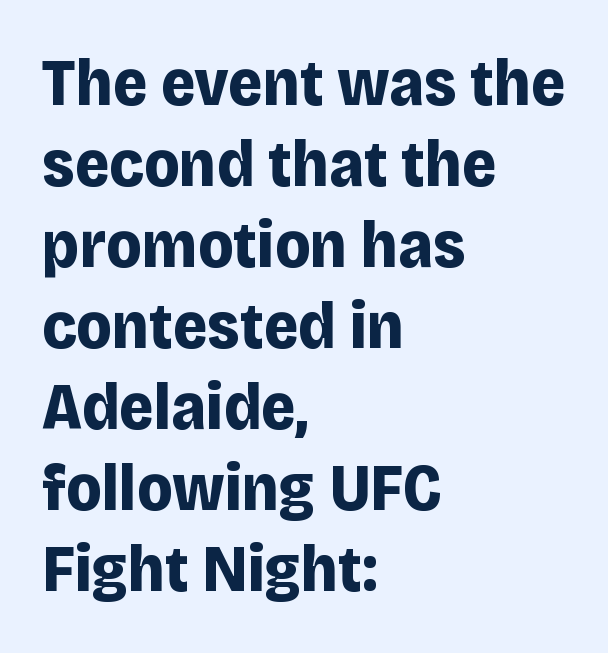
Font category for this specimen: sans-serif. Unlike italic type, these characters show no tilt at all. Visually the block forms a straight wall on the left and a jagged coastline on the right. This is heavy type, rendered in bold.
